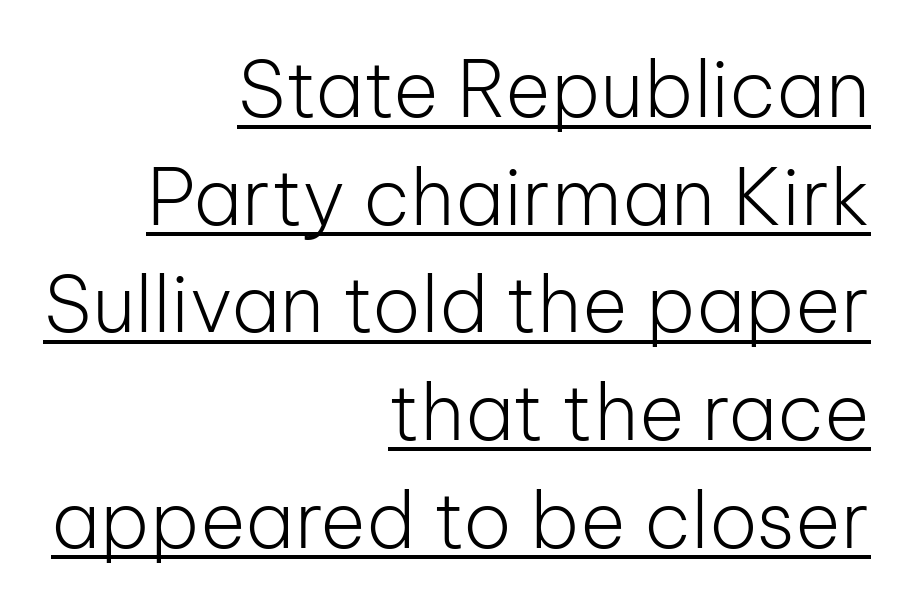
The image shows 78 px light sans-serif type, upright; set right-aligned, normal line spacing (1.38x), normal letter spacing, underlined; low stroke contrast and a medium x-height.
